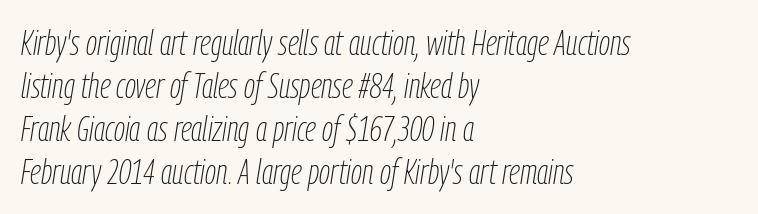
{"italic": "yes", "lean": "right", "slant_degrees": 9, "bold": "no", "weight": "thin", "width": "condensed", "stroke_contrast": "low", "x_height": "medium", "monospaced": "no", "underline": "no", "align": "left", "line_spacing_ratio": 1.23, "letter_spacing": "normal", "letter_spacing_em": 0.0, "glyph_px": 35}
